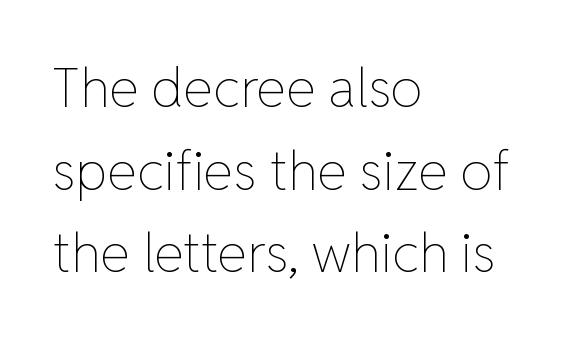
Leftover space on each line is placed entirely after the last word. No chunkiness to these letters — they're not bold. This sample has the flowing, uneven cadence of proportional lettering. Every stem runs plumb, perpendicular to the baseline. The line texture is even and compact thanks to regular tracking.
